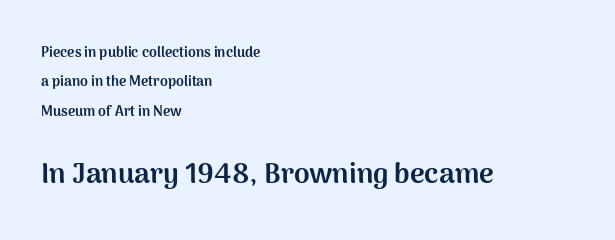
Scale increases going downward across the two blocks. In terms of letterform style, serifs are entirely absent. Which margin do the lines hug? The left one — the right edge is uneven. Is the letter spacing exaggerated? No — it looks like the ordinary default. Weight check: bold — yes, fully. A typesetter would call this proportional, since set widths differ per character.
